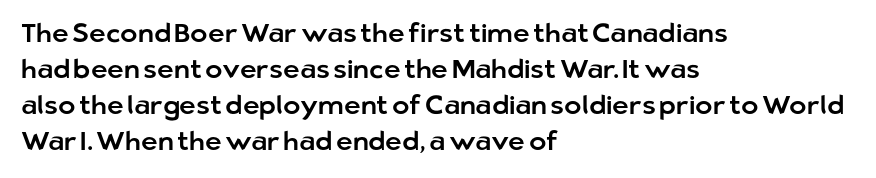
{"italic": "no", "underline": "no", "align": "left", "line_spacing": "normal", "line_spacing_ratio": 1.39, "letter_spacing": "normal", "letter_spacing_em": 0.0, "glyph_px": 26}
